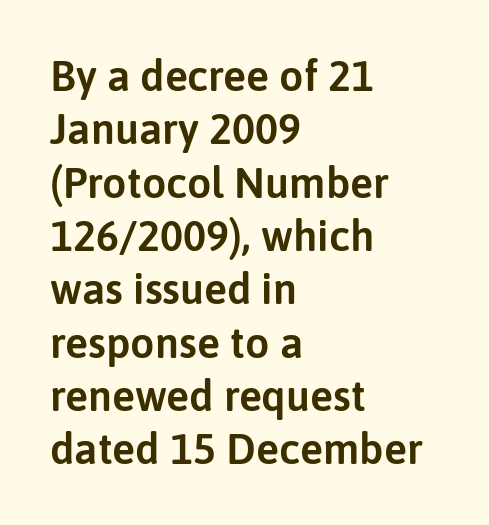
The specimen omits any rule beneath the text block's lines. Compared with a centered layout, this one pins lines to the left instead. No extra tracking has been applied to these lines. In terms of posture, this sample is upright. Is this a fixed-width face? No — the glyphs have proportional, varying widths. The characters display no serif detailing; their extremities are plain.
